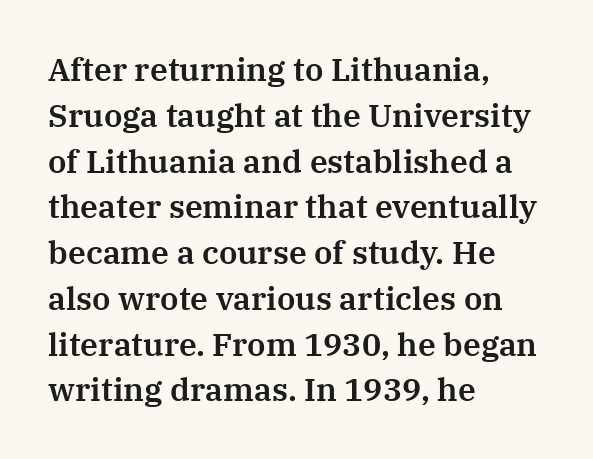
The image shows 32 px serif type, upright; set left-aligned, normal line spacing (1.43x), normal letter spacing, not underlined; medium stroke contrast and a medium x-height.
